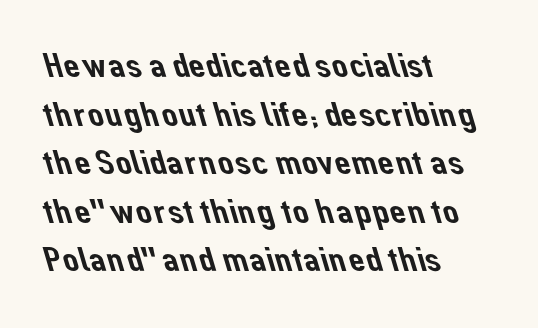
Q: Is the typeface a serif or a sans-serif typeface? A: Sans-serif.
Q: Is the text underlined? A: No.
Q: How is the paragraph aligned? A: Left-aligned.
Q: Is the spacing between letters normal or unusually wide? A: Normal.
Q: Is the spacing between lines tight, normal or loose? A: Normal.
Q: Width (condensed, normal, or wide)? A: Normal.
Q: Stroke contrast? A: Low.
Q: x-height? A: Medium.
Q: Monospaced? A: No.
